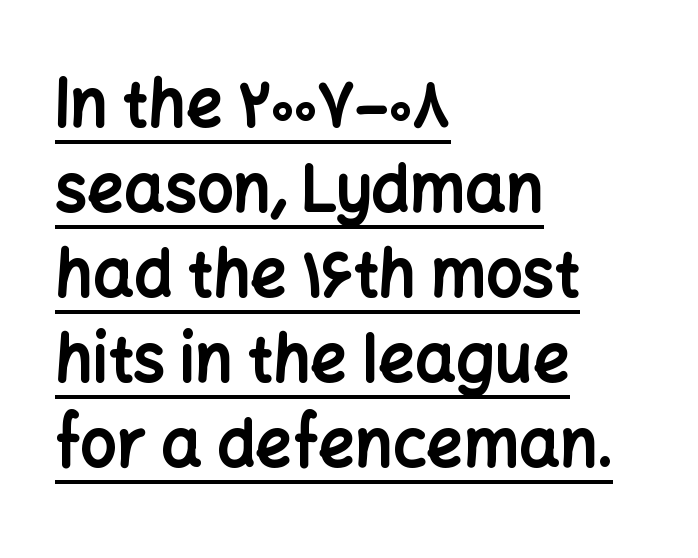
Underlining? Definitely there. These lines sit exactly where default settings would place them. The strokes are fattened all the way to bold. You could not count columns in this text — the font is proportionally spaced. The horizontal fit of the characters is conventional and even.
